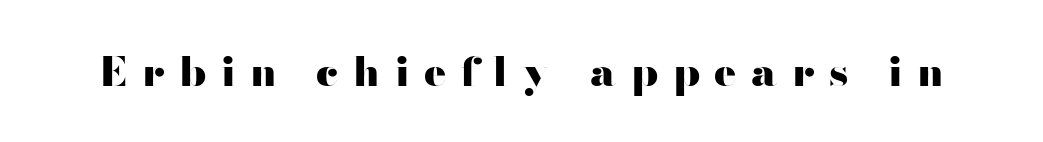
The image shows 41 px heavy, wide sans-serif type, upright; set unusually wide letter spacing (+0.36 em), not underlined; high stroke contrast and a small x-height.
